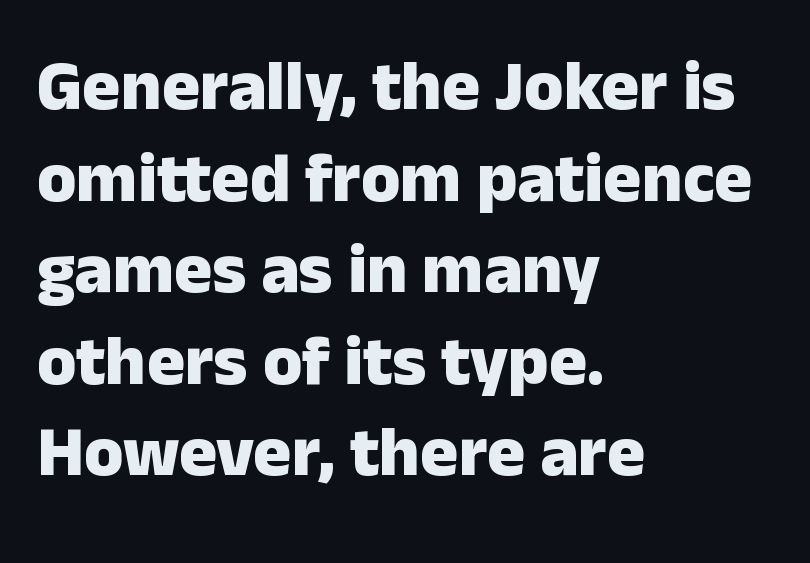
Q: Is the text bold? A: Yes.
Q: Is the text italic (slanted)? A: No, it is upright.
Q: Is the typeface a serif or a sans-serif typeface? A: Sans-serif.
Q: Is the text underlined? A: No.
Q: How is the paragraph aligned? A: Left-aligned.
Q: Is the spacing between letters normal or unusually wide? A: Normal.
Q: Is the spacing between lines tight, normal or loose? A: Normal.
Q: Width (condensed, normal, or wide)? A: Normal.
Q: Stroke contrast? A: Low.
Q: x-height? A: Medium.
Q: Monospaced? A: No.
